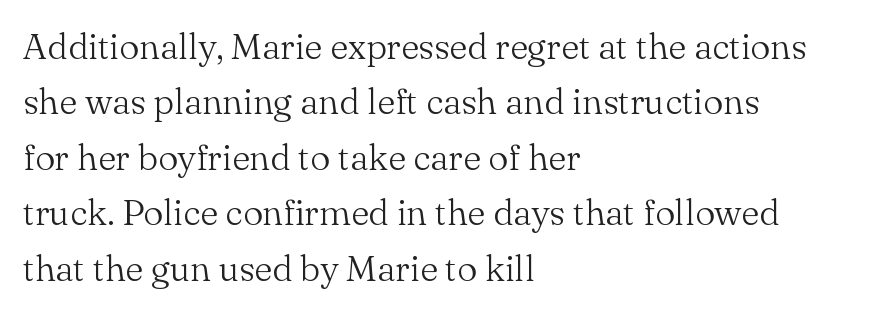
These lines are set flush left with a ragged right edge. The strokes are not fattened; the text isn't bold. Is the letter spacing exaggerated? No — it looks like the ordinary default. Look at the bottom of the vertical strokes: they flare into serifs here. Underline: absent.
